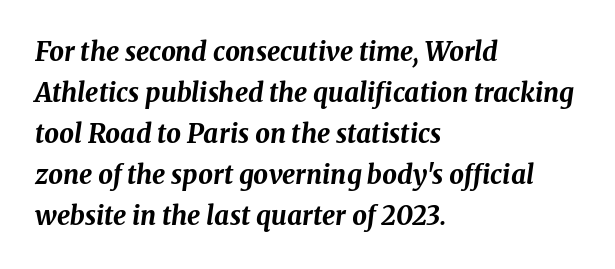
{"italic": "yes", "lean": "right", "slant_degrees": 8, "bold": "yes", "underline": "no", "align": "left", "line_spacing": "normal", "line_spacing_ratio": 1.58, "letter_spacing": "normal", "letter_spacing_em": 0.0, "glyph_px": 26}
